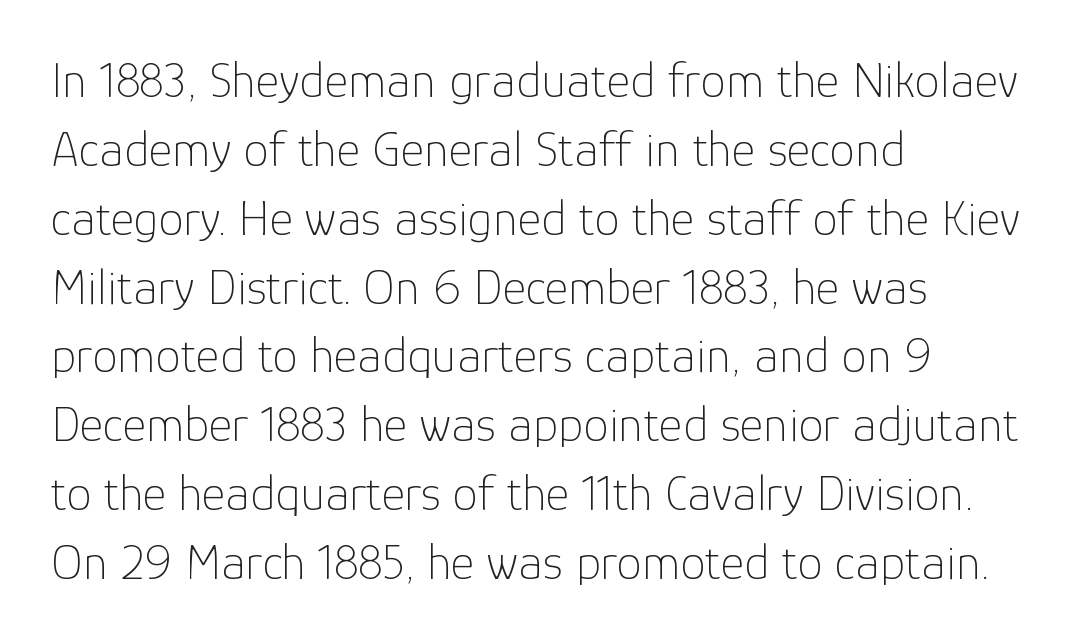
{"serif": "no", "italic": "no", "bold": "no", "weight": "thin", "width": "normal", "stroke_contrast": "low", "x_height": "medium", "monospaced": "no", "underline": "no", "align": "left", "line_spacing": "normal", "line_spacing_ratio": 1.35, "letter_spacing": "normal", "letter_spacing_em": 0.0, "glyph_px": 51}
